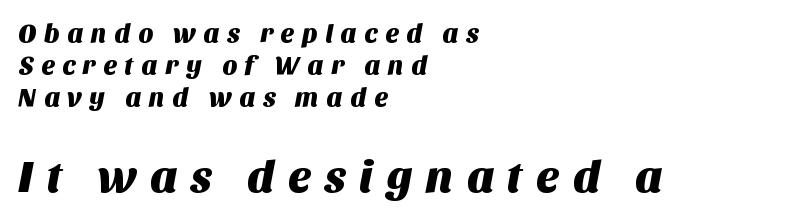
Q: Is the typeface a serif or a sans-serif typeface? A: Sans-serif.
Q: Is the text underlined? A: No.
Q: How is the paragraph aligned? A: Left-aligned.
Q: Is the spacing between letters normal or unusually wide? A: Unusually wide.
Q: Which block of text is set in a larger size, the first (top) or the second (bottom)? A: The second (bottom) one.
Q: Width (condensed, normal, or wide)? A: Normal.
Q: Stroke contrast? A: Medium.
Q: x-height? A: Large.
Q: Monospaced? A: No.
